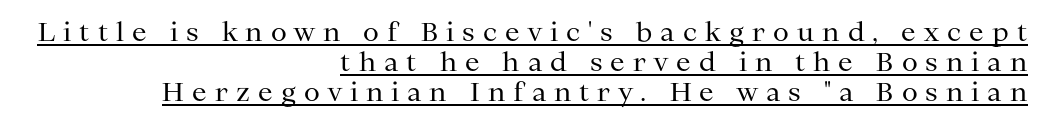
The image shows 26 px text type, upright; set right-aligned, line spacing 1.16x, unusually wide letter spacing (+0.31 em), underlined.
